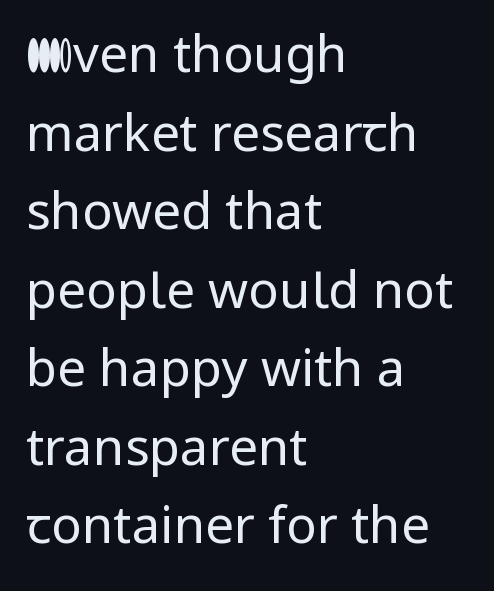
Q: Is the text bold? A: No.
Q: Is the text italic (slanted)? A: No, it is upright.
Q: Is the typeface a serif or a sans-serif typeface? A: Sans-serif.
Q: Is the text underlined? A: No.
Q: How is the paragraph aligned? A: Left-aligned.
Q: Is the spacing between letters normal or unusually wide? A: Normal.
Q: Is the spacing between lines tight, normal or loose? A: Normal.
Q: Width (condensed, normal, or wide)? A: Normal.
Q: Stroke contrast? A: Low.
Q: x-height? A: Medium.
Q: Monospaced? A: No.
